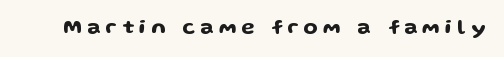
Any mark beneath the type? The region is blank. The specimen reads as upright at a glance. The tracking jumps out immediately: characters are airy and widely separated.
